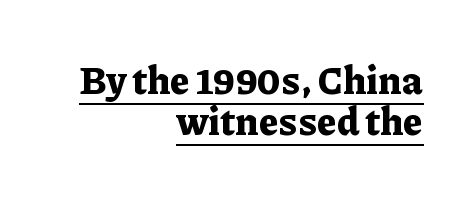
Q: Is the text bold? A: Yes.
Q: Is the text italic (slanted)? A: No, it is upright.
Q: Is the typeface a serif or a sans-serif typeface? A: Serif.
Q: Is the text underlined? A: Yes.
Q: How is the paragraph aligned? A: Right-aligned.
Q: Is the spacing between letters normal or unusually wide? A: Normal.
Q: Is the spacing between lines tight, normal or loose? A: Tight.
Q: Width (condensed, normal, or wide)? A: Normal.
Q: Stroke contrast? A: Low.
Q: x-height? A: Medium.
Q: Monospaced? A: No.
